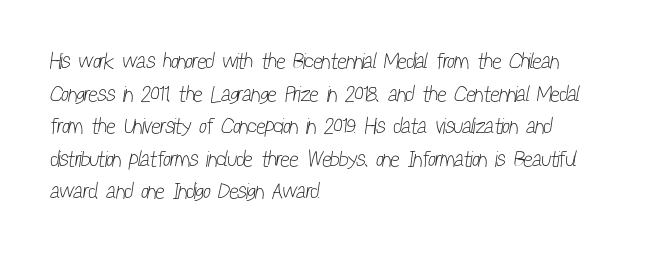
{"bold": "no", "underline": "no", "align": "left", "line_spacing": "normal", "line_spacing_ratio": 1.48, "letter_spacing": "normal", "letter_spacing_em": 0.0, "glyph_px": 22}
